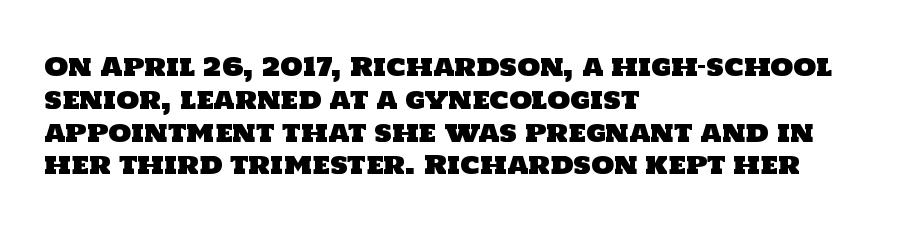
Rows of type keep a routine distance in the vertical direction. These lines stack with their left ends in a neat column. The horizontal fit of the characters is conventional and even. Underline: absent.
